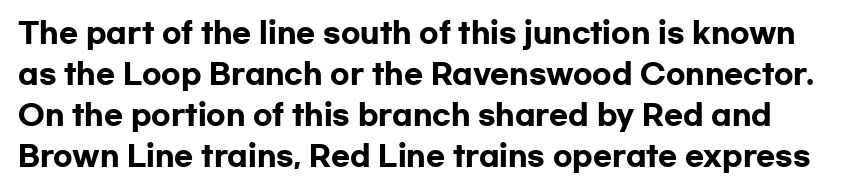
The image shows 28 px heavy, wide sans-serif type, upright; set normal line spacing (1.47x), normal letter spacing, not underlined; low stroke contrast and a medium x-height.
